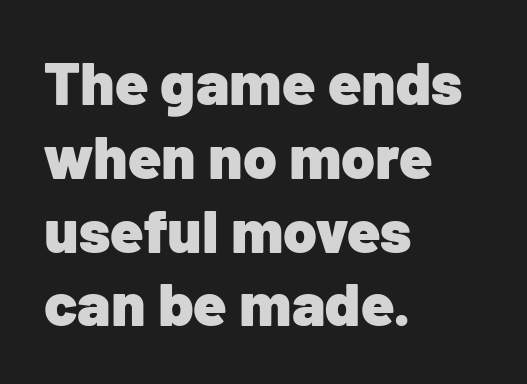
{"serif": "no", "italic": "no", "bold": "yes", "weight": "heavy", "width": "normal", "stroke_contrast": "low", "x_height": "medium", "monospaced": "no", "underline": "no", "align": "left", "line_spacing_ratio": 1.21, "letter_spacing": "normal", "letter_spacing_em": 0.0, "glyph_px": 61}
